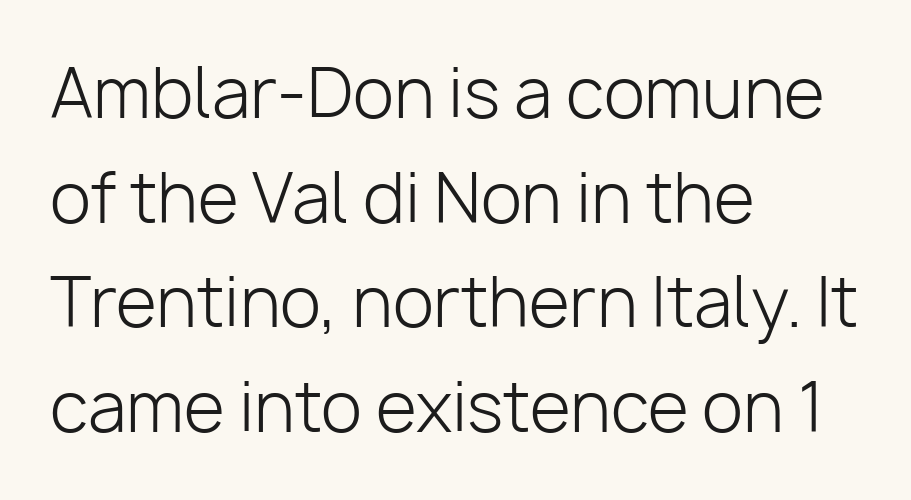
Letter spacing: default. Notice how the passage keeps a crisp vertical edge on the left only. Each row of text sits above clean, open space. Unbolded letterforms with no extra heft. Regarding leading, the lines here are spaced in the standard way.
